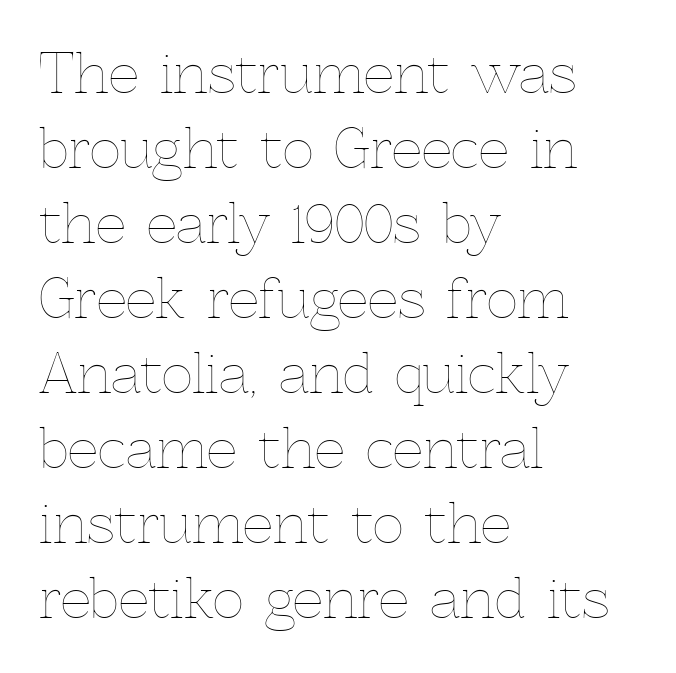
The image shows 54 px thin type, upright; set left-aligned, normal line spacing (1.39x), normal letter spacing, not underlined; a medium x-height.
